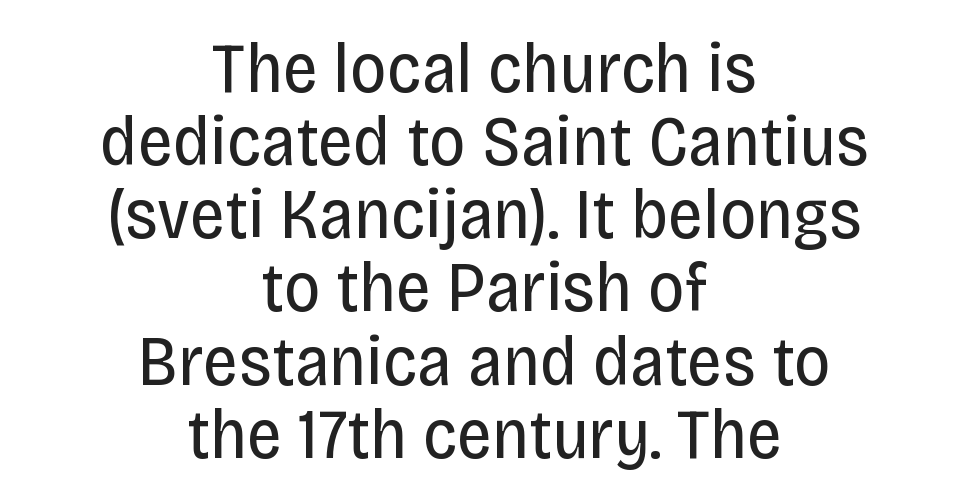
{"serif": "no", "italic": "no", "bold": "no", "weight": "regular", "width": "condensed", "stroke_contrast": "low", "x_height": "large", "monospaced": "no", "underline": "no", "align": "center", "line_spacing": "tight", "line_spacing_ratio": 1.03, "letter_spacing": "normal", "letter_spacing_em": 0.0, "glyph_px": 71}
